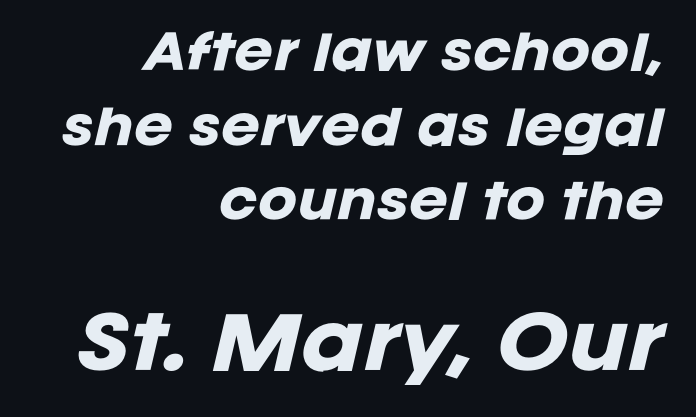
The image shows 71 px heavy type, italic (leaning right); set right-aligned, normal line spacing (1.59x), normal letter spacing, not underlined; the second (bottom) block is 1.51x larger; low stroke contrast and a large x-height.
